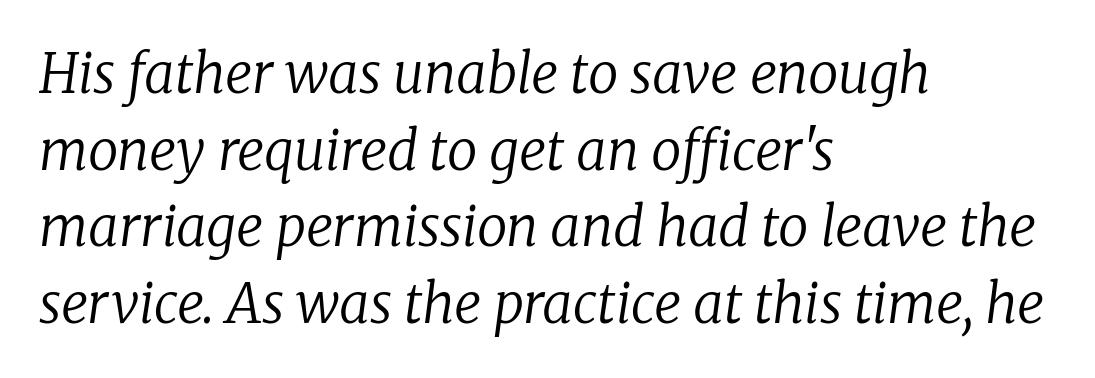
Q: Is the text bold? A: No.
Q: Is the text italic (slanted)? A: Yes, it leans right by about 8 degrees.
Q: Is the typeface a serif or a sans-serif typeface? A: Serif.
Q: Is the text underlined? A: No.
Q: How is the paragraph aligned? A: Left-aligned.
Q: Is the spacing between letters normal or unusually wide? A: Normal.
Q: Is the spacing between lines tight, normal or loose? A: Normal.
Q: Width (condensed, normal, or wide)? A: Normal.
Q: Stroke contrast? A: Low.
Q: x-height? A: Medium.
Q: Monospaced? A: No.
